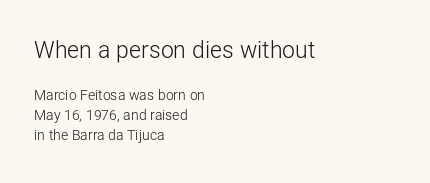
Q: Is the text bold? A: No.
Q: Is the text italic (slanted)? A: No, it is upright.
Q: Is the text underlined? A: No.
Q: How is the paragraph aligned? A: Left-aligned.
Q: Is the spacing between letters normal or unusually wide? A: Normal.
Q: Is the spacing between lines tight, normal or loose? A: Normal.
Q: Which block of text is set in a larger size, the first (top) or the second (bottom)? A: The first (top) one.
